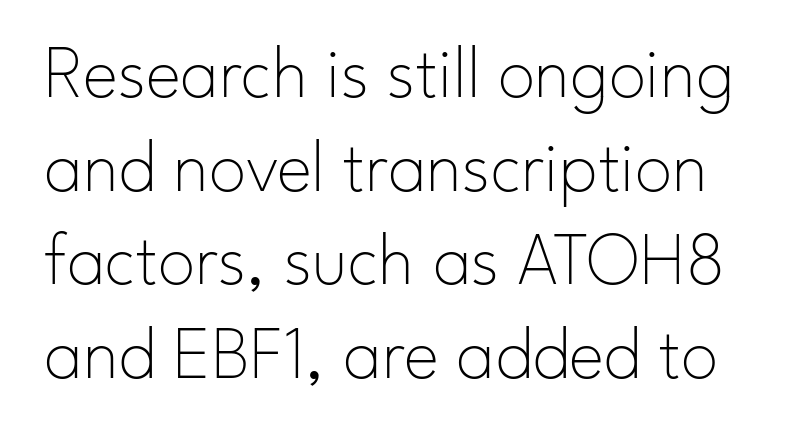
The image shows 75 px thin sans-serif type, upright; set normal line spacing (1.25x), normal letter spacing, not underlined; low stroke contrast and a small x-height.
